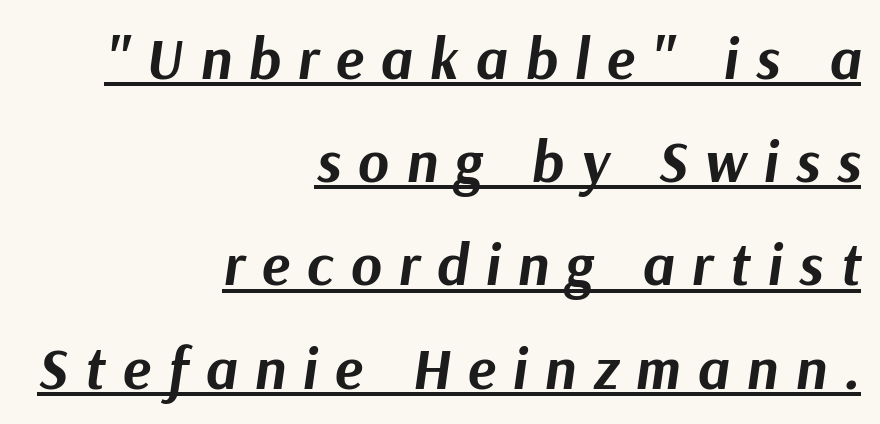
{"italic": "yes", "lean": "right", "slant_degrees": 9, "bold": "yes", "weight": "bold", "width": "normal", "stroke_contrast": "medium", "x_height": "medium", "monospaced": "no", "underline": "yes", "align": "right", "line_spacing_ratio": 1.75, "letter_spacing": "wide", "letter_spacing_em": 0.29, "glyph_px": 59}
